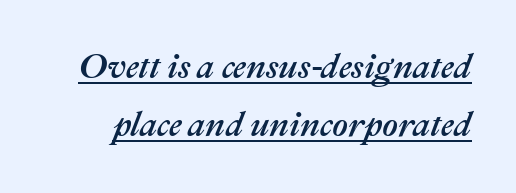
Q: Is the text italic (slanted)? A: Yes, it leans right by about 22 degrees.
Q: Is the text underlined? A: Yes.
Q: Is the spacing between letters normal or unusually wide? A: Normal.
Q: Width (condensed, normal, or wide)? A: Normal.
Q: Stroke contrast? A: Medium.
Q: x-height? A: Medium.
Q: Monospaced? A: No.
